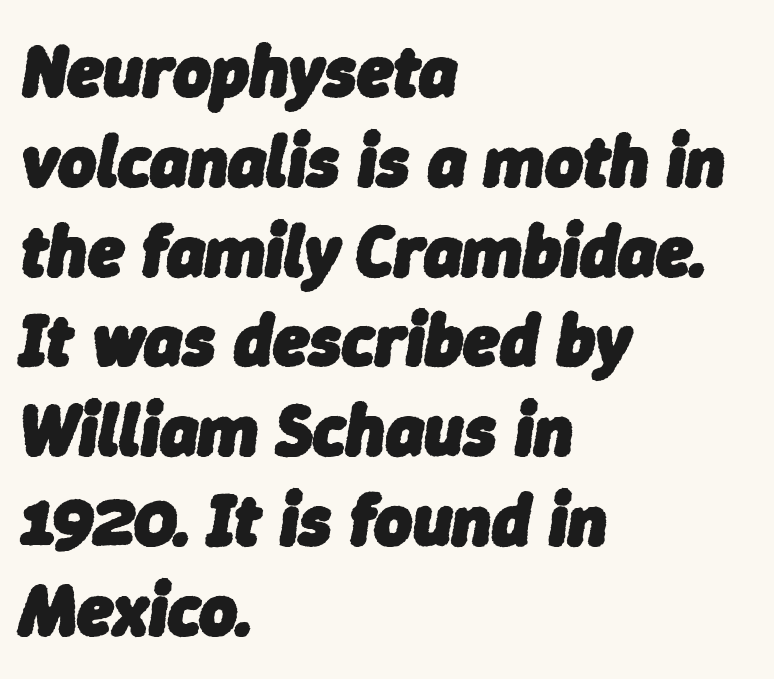
The words here are not underlined. Standard letterfit; no display-style spreading of the glyphs. The font's italic variant was chosen for this text. Each letter keeps its own natural width here, so spacing adapts to shape. Horizontally, the lines are justified to the leading edge only.
